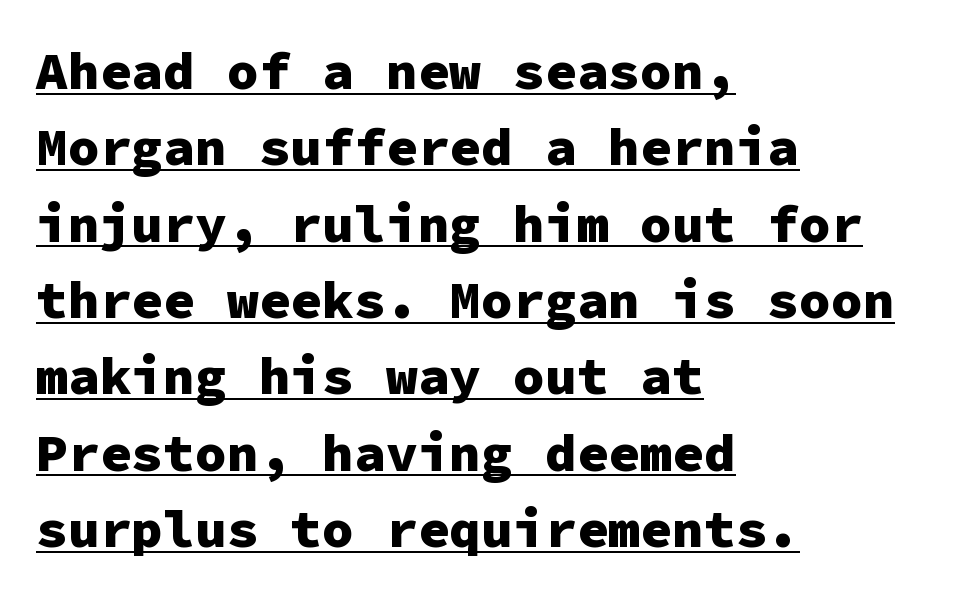
Summary of weight: heavy, a full bold. Underline: present. The rendering uses a moderate line-height, typical for paragraphs. The horizontal fit of the characters is conventional and even. Serifs: no, the terminals of the letterforms are clean.
